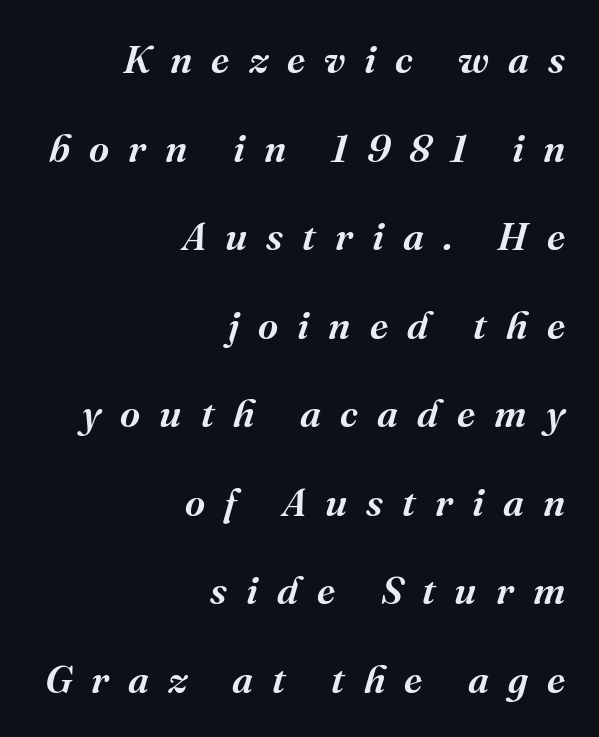
The image shows 39 px semibold serif type, italic (leaning right); set right-aligned, loose line spacing (2.27x), unusually wide letter spacing (+0.49 em), not underlined; medium stroke contrast and a medium x-height.
